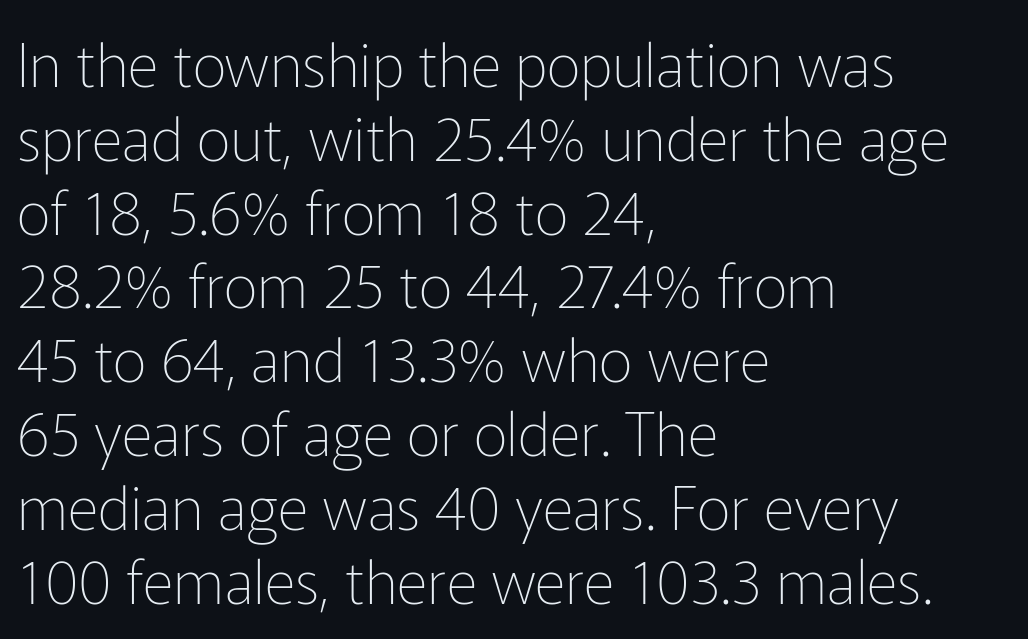
The image shows 60 px thin sans-serif type, upright; set left-aligned, line spacing 1.23x, normal letter spacing, not underlined; low stroke contrast and a medium x-height.
